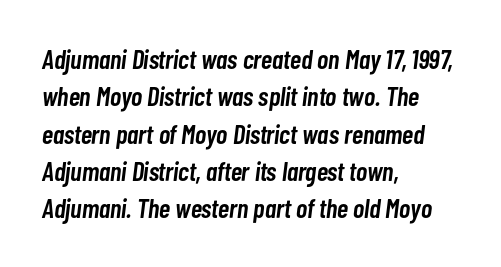
The image shows 27 px text type, italic (leaning right); set left-aligned, normal line spacing (1.38x), normal letter spacing, not underlined.
